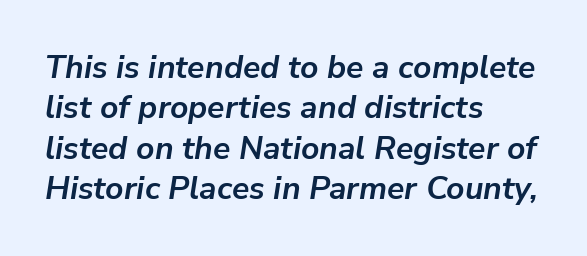
{"italic": "yes", "lean": "right", "slant_degrees": 9, "bold": "yes", "weight": "semibold", "width": "normal", "stroke_contrast": "low", "x_height": "medium", "monospaced": "no", "underline": "no", "align": "left", "line_spacing": "normal", "line_spacing_ratio": 1.26, "letter_spacing": "normal", "letter_spacing_em": 0.0, "glyph_px": 32}
